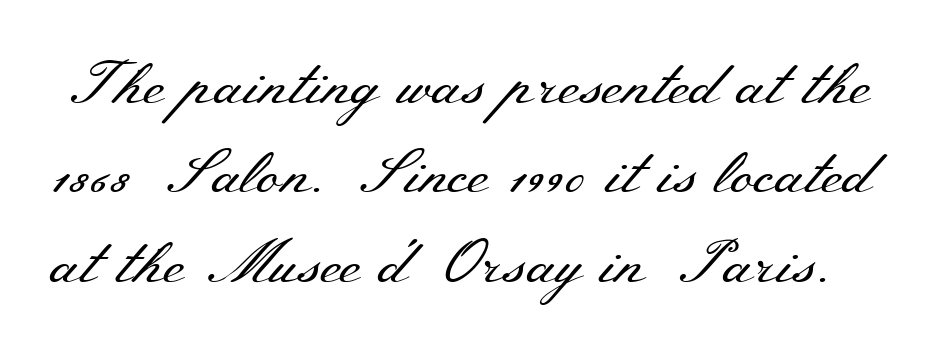
The image shows 60 px regular-weight, wide serif type; set normal line spacing (1.49x), normal letter spacing, not underlined; medium stroke contrast and a small x-height.
